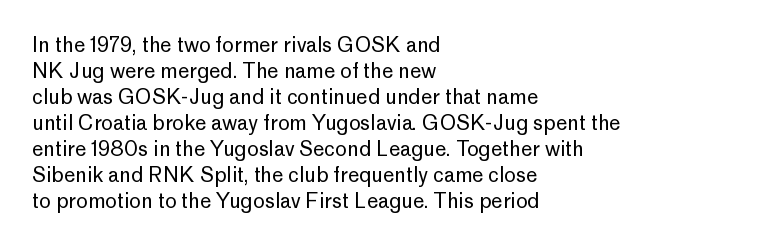
{"italic": "no", "bold": "no", "underline": "no", "align": "left", "line_spacing": "normal", "line_spacing_ratio": 1.3, "letter_spacing": "normal", "letter_spacing_em": 0.0, "glyph_px": 20}
